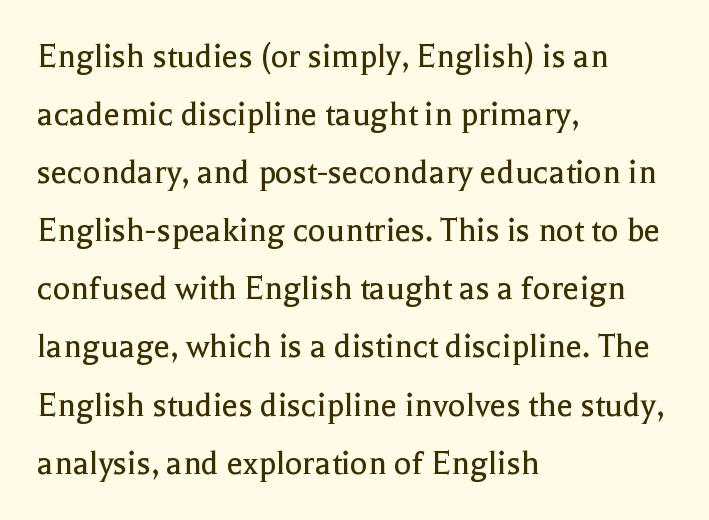
A typesetter would call this proportional, since set widths differ per character. Anything drawn beneath the words? Only blank space. Is this a heavy cut? Hardly; it is regular or lighter. Type style note: has serifs. How are the letters spaced? Ordinarily, with no added tracking.
